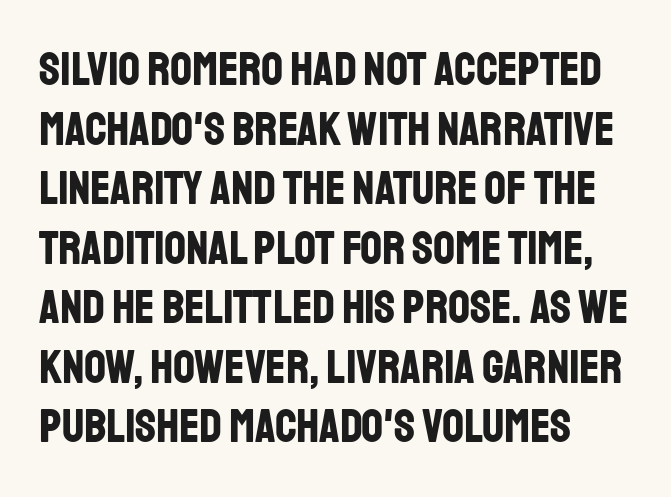
Q: Is the text bold? A: Yes.
Q: Is the text italic (slanted)? A: No, it is upright.
Q: Is the typeface a serif or a sans-serif typeface? A: Sans-serif.
Q: Is the text underlined? A: No.
Q: How is the paragraph aligned? A: Left-aligned.
Q: Is the spacing between letters normal or unusually wide? A: Normal.
Q: Width (condensed, normal, or wide)? A: Condensed.
Q: Stroke contrast? A: Low.
Q: x-height? A: Large.
Q: Monospaced? A: No.
